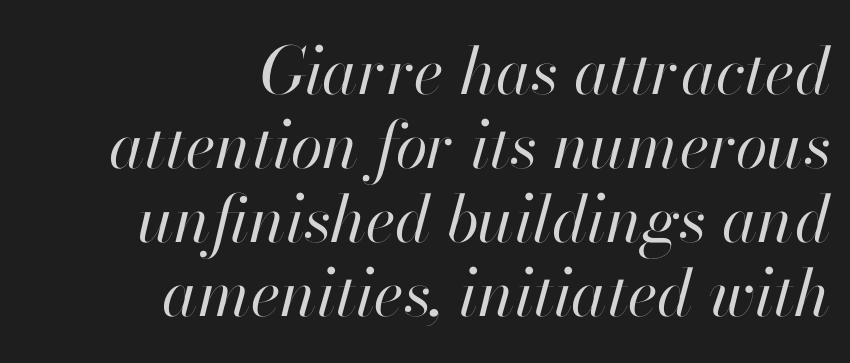
This rendering uses right alignment, leaving the left contour irregular. This sample trades vertical openness for compactness between lines. The whole block is typeset with a tilt. Unmarked baselines from the first word to the last. Glyph-to-glyph distance matches everyday printed text. Note the varied advance widths — an 'i' is clearly narrower than an 'm'.
